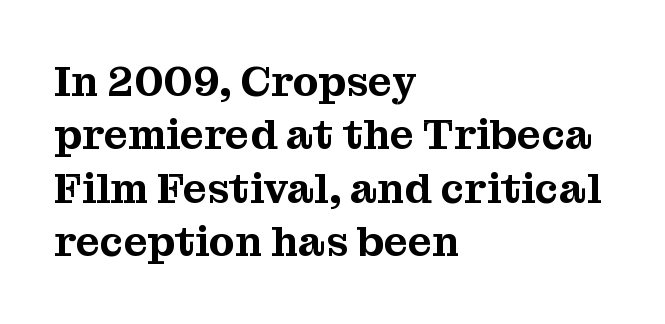
{"serif": "yes", "italic": "no", "width": "normal", "stroke_contrast": "medium", "x_height": "medium", "monospaced": "no", "underline": "no", "align": "left", "line_spacing": "normal", "line_spacing_ratio": 1.27, "letter_spacing": "normal", "letter_spacing_em": 0.0, "glyph_px": 42}
